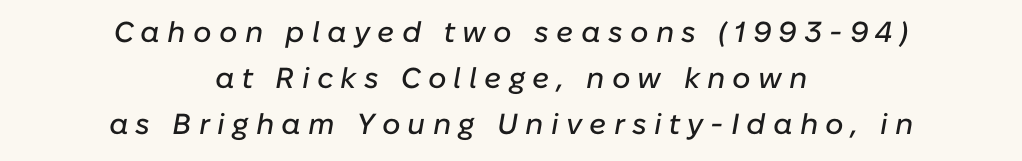
Q: Is the text italic (slanted)? A: Yes, it leans right by about 10 degrees.
Q: Is the text underlined? A: No.
Q: How is the paragraph aligned? A: Centered.
Q: Is the spacing between letters normal or unusually wide? A: Unusually wide.
Q: Is the spacing between lines tight, normal or loose? A: Normal.
Q: Width (condensed, normal, or wide)? A: Normal.
Q: Stroke contrast? A: Low.
Q: x-height? A: Medium.
Q: Monospaced? A: No.
